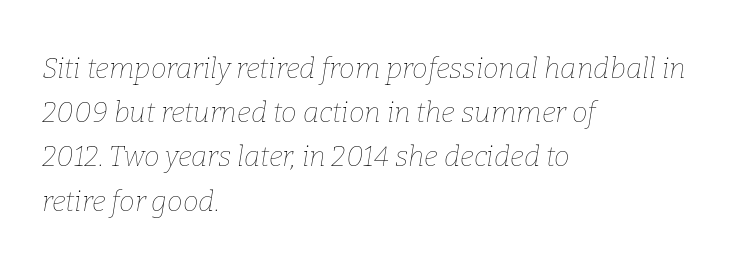
{"italic": "yes", "lean": "right", "slant_degrees": 9, "bold": "no", "weight": "thin", "width": "normal", "stroke_contrast": "low", "x_height": "medium", "monospaced": "no", "underline": "no", "align": "left", "line_spacing": "normal", "line_spacing_ratio": 1.58, "letter_spacing": "normal", "letter_spacing_em": 0.0, "glyph_px": 28}
